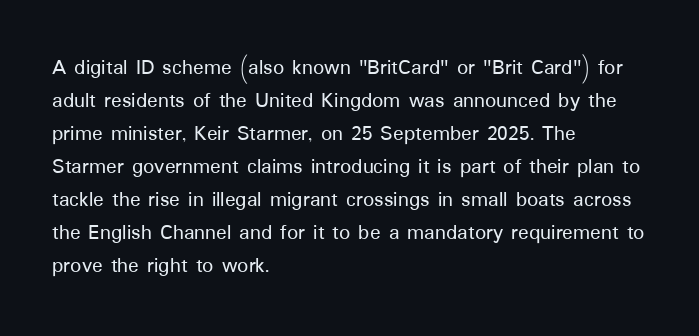
The image shows 22 px text type, upright; set left-aligned, normal line spacing (1.5x), normal letter spacing, not underlined.
